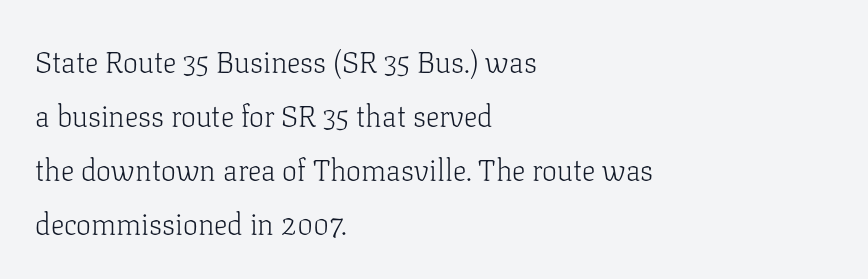
The image shows 30 px light serif type, upright; set left-aligned, line spacing 1.8x, normal letter spacing, not underlined; low stroke contrast and a medium x-height.
